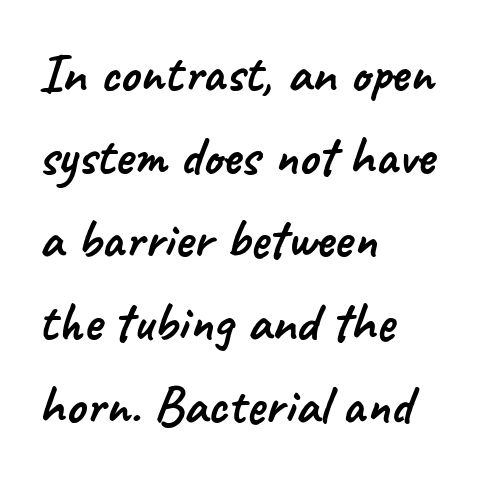
Underline: absent. Leading: standard. Here the designer chose a conventional face with non-uniform glyph widths. What stands out about the letter spacing? Nothing — it is the standard amount. These lines are set flush left with a ragged right edge.
